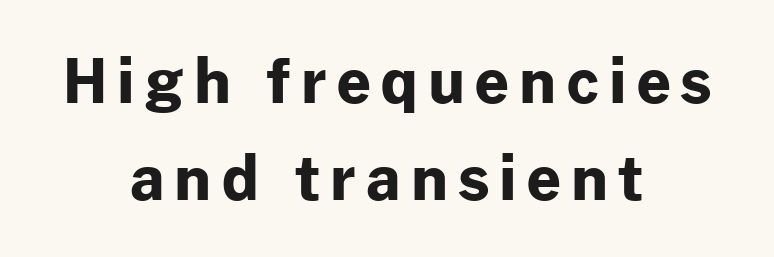
The image shows 60 px bold sans-serif type, upright; set centered, normal line spacing (1.62x), not underlined; low stroke contrast and a medium x-height.
